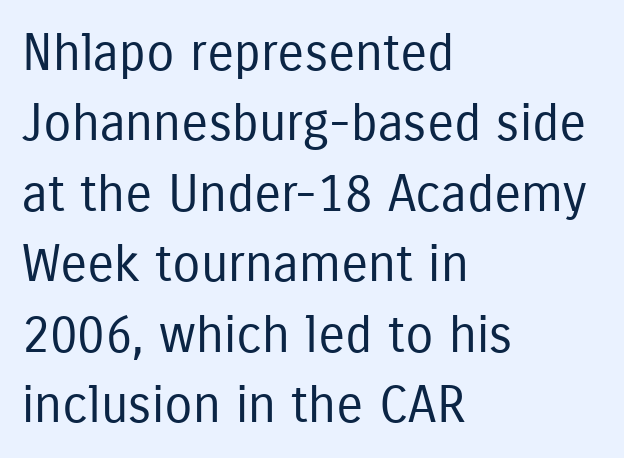
{"serif": "no", "italic": "no", "bold": "no", "weight": "regular", "width": "condensed", "stroke_contrast": "low", "x_height": "medium", "monospaced": "no", "underline": "no", "align": "left", "line_spacing": "normal", "line_spacing_ratio": 1.38, "letter_spacing": "normal", "letter_spacing_em": 0.0, "glyph_px": 51}
